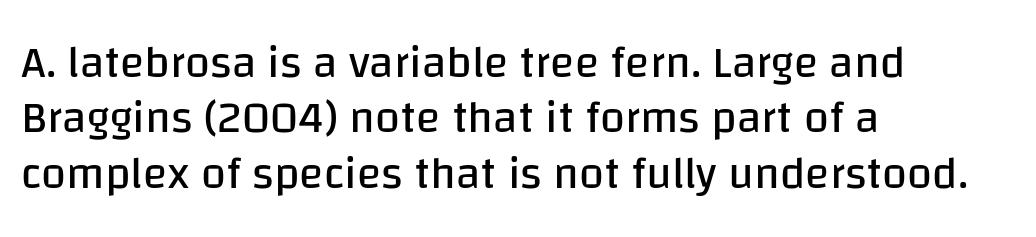
The image shows 45 px regular-weight sans-serif type, upright; set left-aligned, line spacing 1.23x, normal letter spacing, not underlined; low stroke contrast and a large x-height.
